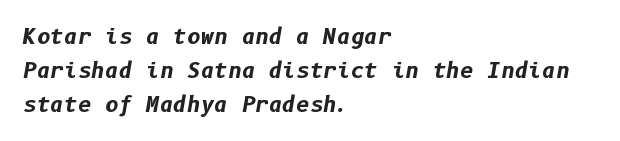
Q: Is the text bold? A: Yes.
Q: Is the text italic (slanted)? A: Yes, it leans right by about 10 degrees.
Q: Is the text underlined? A: No.
Q: How is the paragraph aligned? A: Left-aligned.
Q: Is the spacing between letters normal or unusually wide? A: Normal.
Q: Is the spacing between lines tight, normal or loose? A: Normal.
